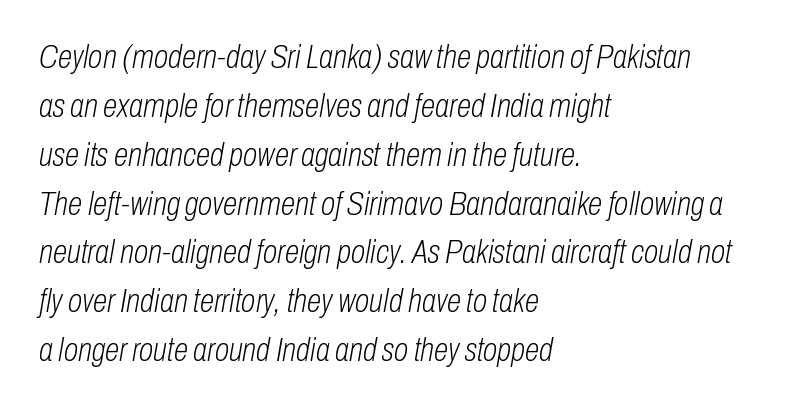
The image shows 33 px light, condensed type, italic (leaning right); set left-aligned, normal line spacing (1.48x), normal letter spacing, not underlined; low stroke contrast and a medium x-height.
